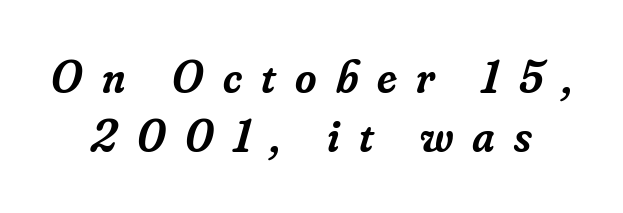
Q: Is the text bold? A: Semi-bold.
Q: Is the text italic (slanted)? A: Yes, it leans right by about 16 degrees.
Q: Is the typeface a serif or a sans-serif typeface? A: Serif.
Q: Is the text underlined? A: No.
Q: Is the spacing between letters normal or unusually wide? A: Unusually wide.
Q: Is the spacing between lines tight, normal or loose? A: Normal.
Q: Width (condensed, normal, or wide)? A: Normal.
Q: Stroke contrast? A: Low.
Q: x-height? A: Small.
Q: Monospaced? A: No.
